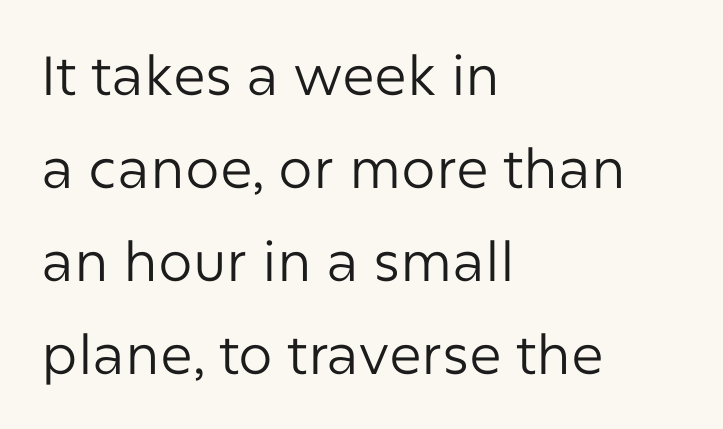
Q: Is the text bold? A: No.
Q: Is the text italic (slanted)? A: No, it is upright.
Q: Is the typeface a serif or a sans-serif typeface? A: Sans-serif.
Q: Is the text underlined? A: No.
Q: How is the paragraph aligned? A: Left-aligned.
Q: Is the spacing between letters normal or unusually wide? A: Normal.
Q: Is the spacing between lines tight, normal or loose? A: Normal.
Q: Width (condensed, normal, or wide)? A: Normal.
Q: Stroke contrast? A: Low.
Q: x-height? A: Medium.
Q: Monospaced? A: No.
